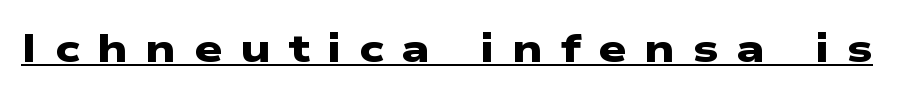
Students, this is bold: see how much ink each stroke carries. Inter-character spacing is expanded well beyond the font's built-in metrics. These lines are rendered in a variable-pitch font. Somebody hit Ctrl+U on this one — the words are underlined. The typeface chosen for these lines omits serifs.
